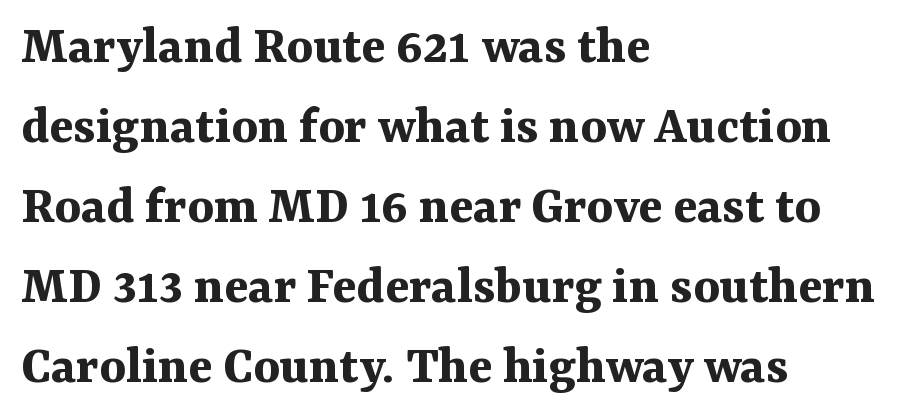
{"serif": "yes", "italic": "no", "bold": "yes", "weight": "bold", "width": "normal", "stroke_contrast": "medium", "x_height": "medium", "monospaced": "no", "underline": "no", "align": "left", "line_spacing": "normal", "line_spacing_ratio": 1.43, "letter_spacing": "normal", "letter_spacing_em": 0.0, "glyph_px": 56}
